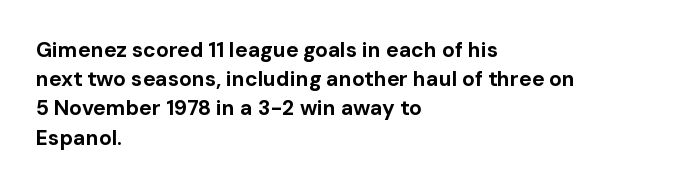
{"italic": "no", "bold": "yes", "underline": "no", "align": "left", "line_spacing": "normal", "line_spacing_ratio": 1.39, "letter_spacing": "normal", "letter_spacing_em": 0.0, "glyph_px": 21}
